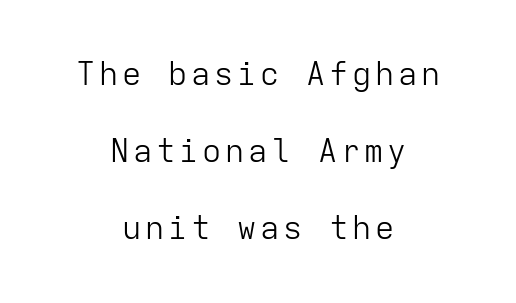
The weight tops out at a normal text grade. This sample uses a sans-serif face. The passage shown is typed in a monospace face where columns stay perfectly aligned. The rendering uses a large line-height, opening up the rows. The axis of the letterforms is exactly vertical.
